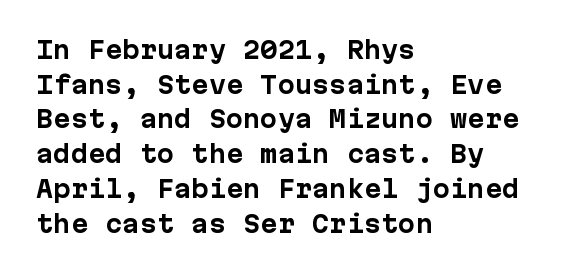
Q: Is the text bold? A: Yes.
Q: Is the text italic (slanted)? A: No, it is upright.
Q: Is the text underlined? A: No.
Q: How is the paragraph aligned? A: Left-aligned.
Q: Is the spacing between letters normal or unusually wide? A: Normal.
Q: Is the spacing between lines tight, normal or loose? A: Normal.
